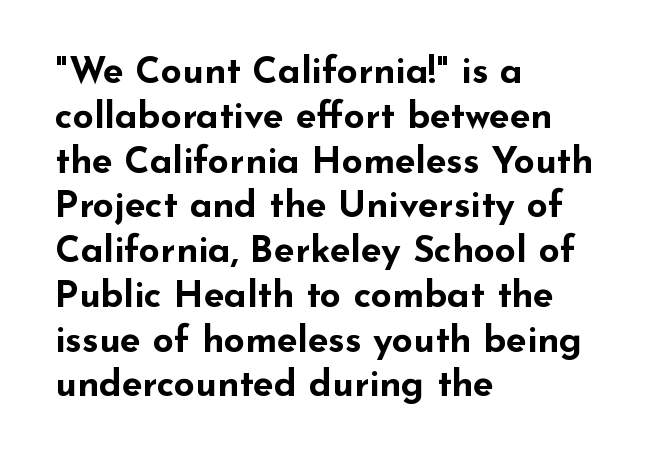
Q: Is the text bold? A: Yes.
Q: Is the text italic (slanted)? A: No, it is upright.
Q: Is the typeface a serif or a sans-serif typeface? A: Sans-serif.
Q: Is the text underlined? A: No.
Q: How is the paragraph aligned? A: Left-aligned.
Q: Is the spacing between letters normal or unusually wide? A: Normal.
Q: Width (condensed, normal, or wide)? A: Wide.
Q: Stroke contrast? A: Low.
Q: x-height? A: Small.
Q: Monospaced? A: No.
